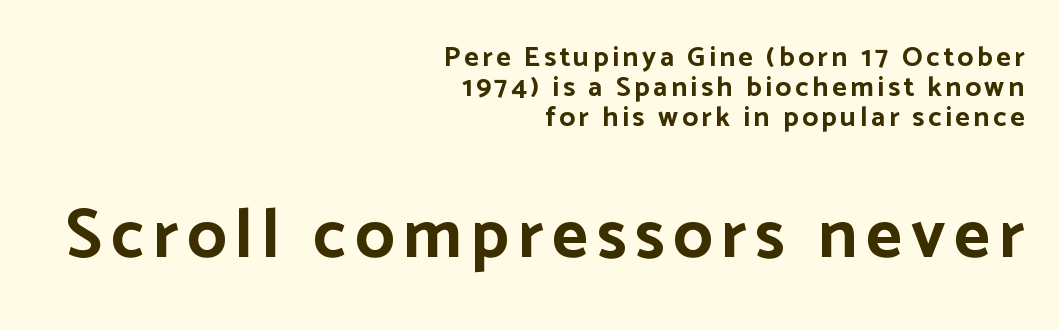
Q: Is the text bold? A: Yes.
Q: Is the text italic (slanted)? A: No, it is upright.
Q: Is the typeface a serif or a sans-serif typeface? A: Sans-serif.
Q: Is the text underlined? A: No.
Q: How is the paragraph aligned? A: Right-aligned.
Q: Is the spacing between lines tight, normal or loose? A: Tight.
Q: Which block of text is set in a larger size, the first (top) or the second (bottom)? A: The second (bottom) one.
Q: Width (condensed, normal, or wide)? A: Normal.
Q: Stroke contrast? A: Low.
Q: x-height? A: Medium.
Q: Monospaced? A: No.
